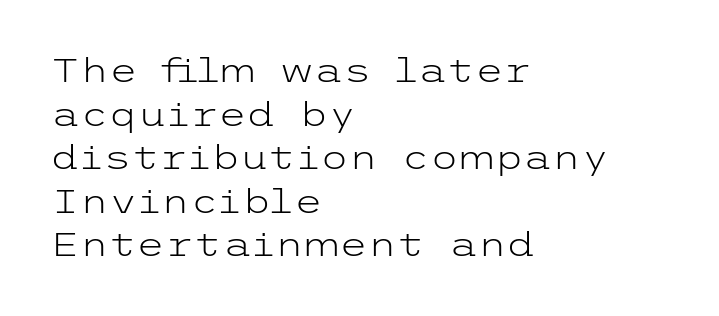
You could call the tracking neutral — neither tight nor loose. Look at the bottom of the vertical strokes: they stop flat, with no serifs. Weight class: somewhere from thin through regular. Quick note: interline space is typical. Teacher's note: observe the even left margin — that is flush-left alignment.
